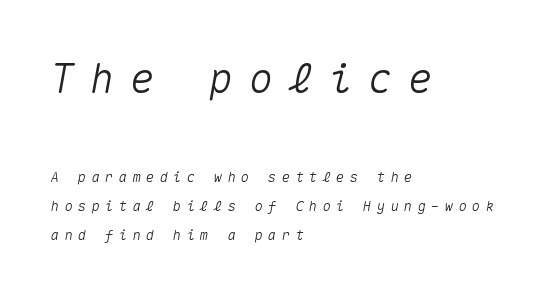
Check the space under the baseline: it is left empty. Is this a fixed-width face? Yes — each glyph sits in an identical cell. The font's italic variant was chosen for this text. Of the two passages, the one on top uses the larger point size. Students, note that the glyphs here are deliberately spaced far apart. The rendering anchors every line to the left-hand side.
